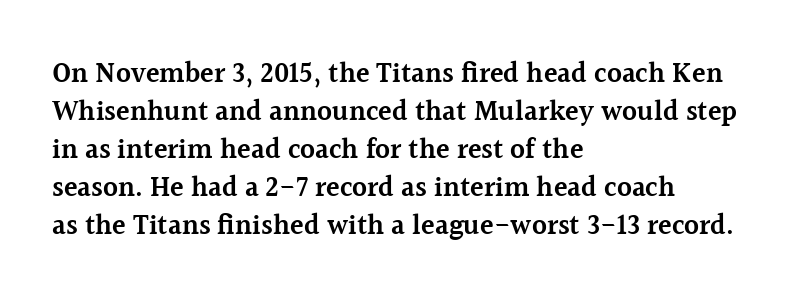
The typesetter chose a ragged-right arrangement here. These lines are rendered in a variable-pitch font. A typesetter would call this leading conventional body-copy spacing. The face used here is a semibold: visibly heavier than regular, lighter than bold.
